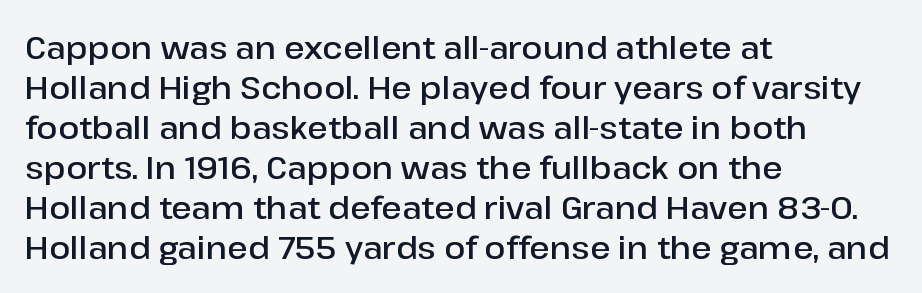
The image shows 31 px semibold sans-serif type, upright; set left-aligned, normal line spacing (1.29x), normal letter spacing, not underlined; low stroke contrast and a medium x-height.
